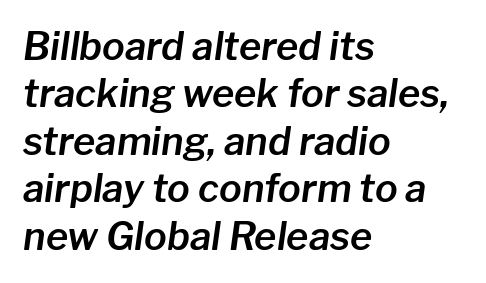
Q: Is the text italic (slanted)? A: Yes, it leans right by about 8 degrees.
Q: Is the text underlined? A: No.
Q: How is the paragraph aligned? A: Left-aligned.
Q: Is the spacing between letters normal or unusually wide? A: Normal.
Q: Is the spacing between lines tight, normal or loose? A: Normal.
Q: Width (condensed, normal, or wide)? A: Normal.
Q: Stroke contrast? A: Low.
Q: x-height? A: Medium.
Q: Monospaced? A: No.
